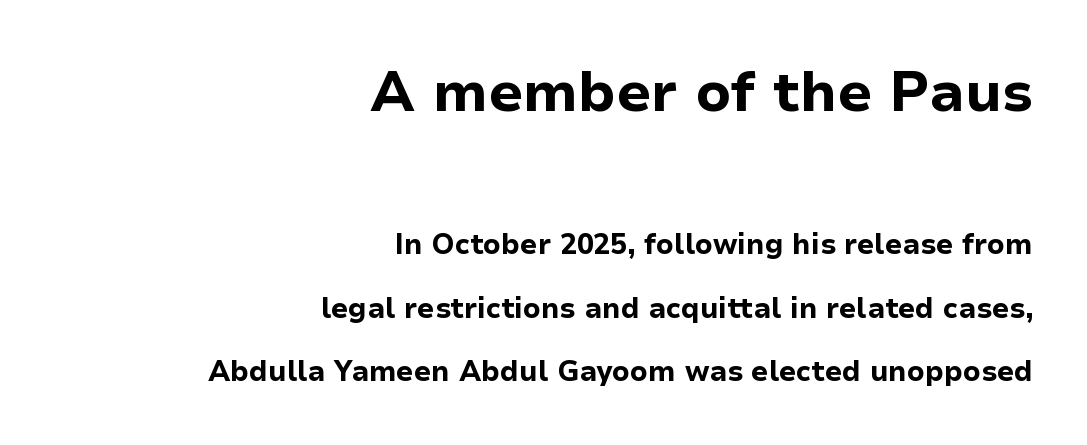
{"serif": "no", "italic": "no", "bold": "yes", "weight": "bold", "width": "normal", "stroke_contrast": "low", "x_height": "medium", "monospaced": "no", "underline": "no", "align": "right", "line_spacing": "loose", "line_spacing_ratio": 2.26, "letter_spacing": "normal", "letter_spacing_em": 0.0, "larger_block": "first", "size_ratio": 2.0, "glyph_px": 56}
